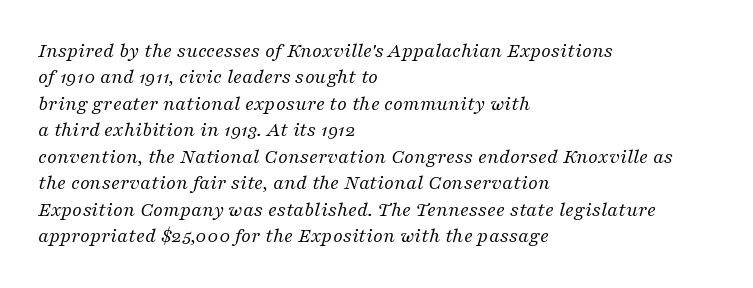
Q: Is the text bold? A: No.
Q: Is the text italic (slanted)? A: Yes, it leans right by about 16 degrees.
Q: Is the text underlined? A: No.
Q: How is the paragraph aligned? A: Left-aligned.
Q: Is the spacing between letters normal or unusually wide? A: Normal.
Q: Is the spacing between lines tight, normal or loose? A: Normal.
